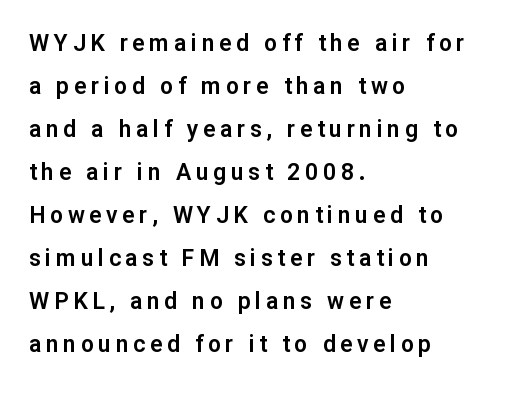
{"italic": "no", "underline": "no", "align": "left", "line_spacing_ratio": 1.87, "letter_spacing": "wide", "letter_spacing_em": 0.2, "glyph_px": 23}
